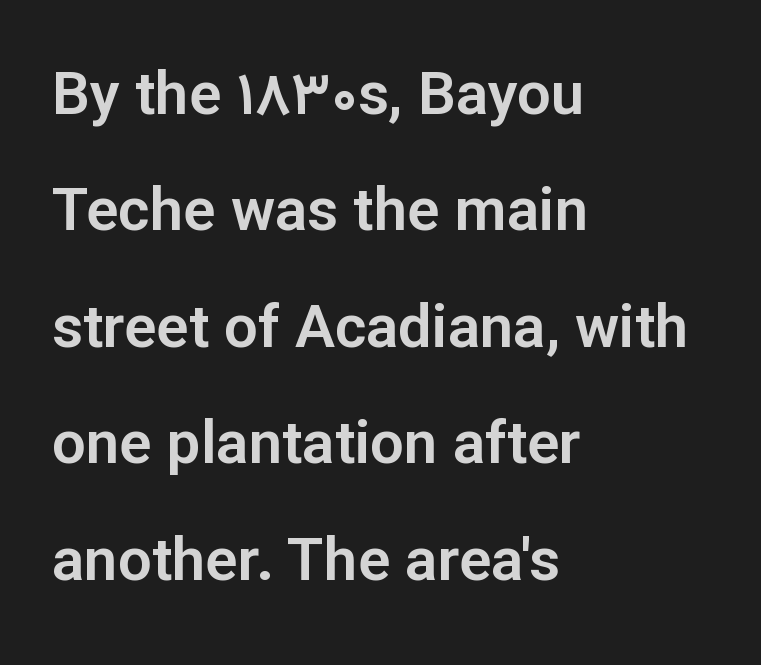
Q: Is the text italic (slanted)? A: No, it is upright.
Q: Is the typeface a serif or a sans-serif typeface? A: Sans-serif.
Q: Is the text underlined? A: No.
Q: How is the paragraph aligned? A: Left-aligned.
Q: Is the spacing between letters normal or unusually wide? A: Normal.
Q: Is the spacing between lines tight, normal or loose? A: Loose.
Q: Width (condensed, normal, or wide)? A: Normal.
Q: Stroke contrast? A: Low.
Q: x-height? A: Medium.
Q: Monospaced? A: No.
